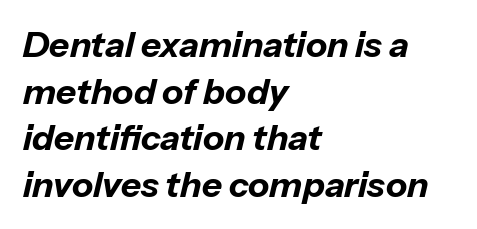
The image shows 35 px bold type, italic (leaning right); set left-aligned, normal line spacing (1.33x), normal letter spacing, not underlined; low stroke contrast and a medium x-height.
